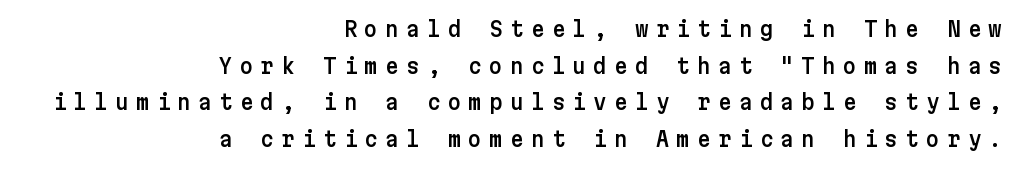
{"italic": "no", "underline": "no", "align": "right", "line_spacing_ratio": 1.75, "letter_spacing": "wide", "letter_spacing_em": 0.34, "glyph_px": 21}
